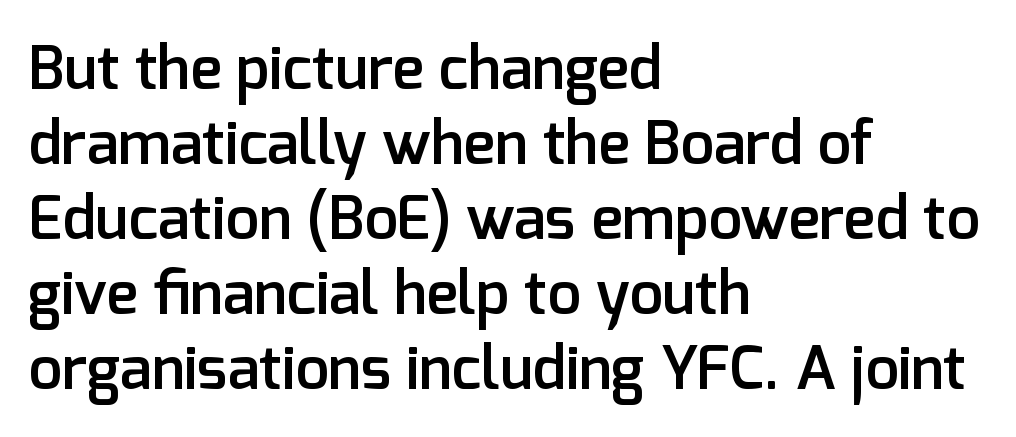
The image shows 60 px semibold sans-serif type, upright; set left-aligned, normal line spacing (1.25x), normal letter spacing, not underlined; low stroke contrast and a medium x-height.
